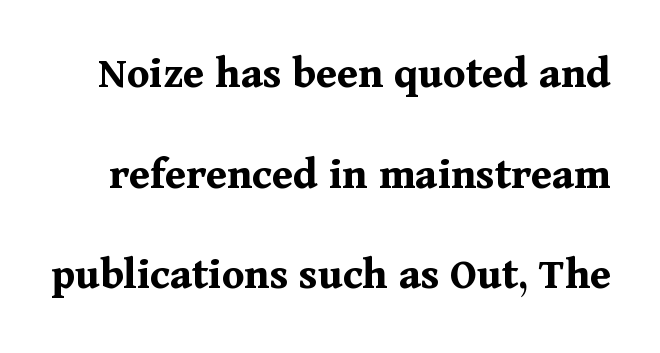
The image shows 46 px bold serif type, upright; set loose line spacing (2.19x), normal letter spacing, not underlined; medium stroke contrast and a medium x-height.
